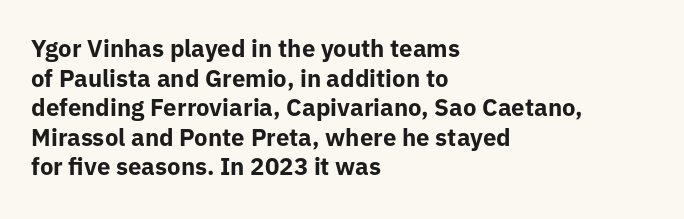
Q: Is the text bold? A: Yes.
Q: Is the text italic (slanted)? A: No, it is upright.
Q: Is the text underlined? A: No.
Q: How is the paragraph aligned? A: Left-aligned.
Q: Is the spacing between letters normal or unusually wide? A: Normal.
